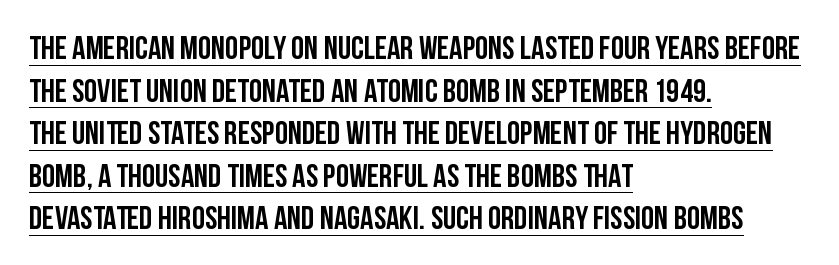
Q: Is the text italic (slanted)? A: No, it is upright.
Q: Is the typeface a serif or a sans-serif typeface? A: Sans-serif.
Q: Is the text underlined? A: Yes.
Q: How is the paragraph aligned? A: Left-aligned.
Q: Is the spacing between letters normal or unusually wide? A: Normal.
Q: Is the spacing between lines tight, normal or loose? A: Normal.
Q: Width (condensed, normal, or wide)? A: Condensed.
Q: Stroke contrast? A: Low.
Q: x-height? A: Large.
Q: Monospaced? A: No.
